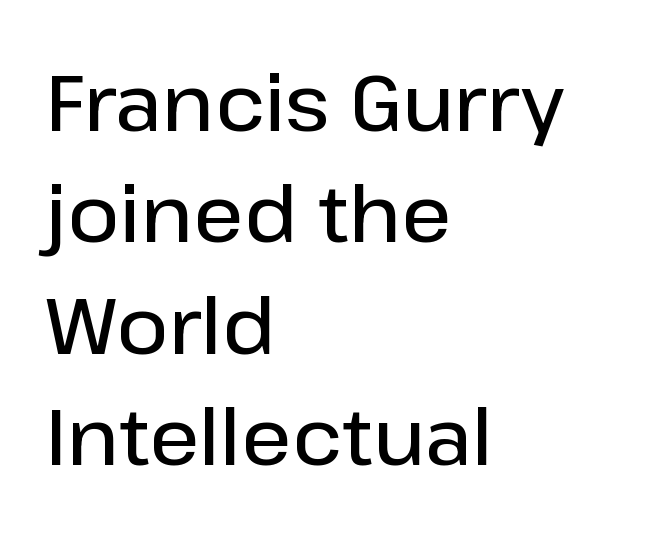
This rendering employs a face without finishing strokes, i.e., a sans-serif. The rendering keeps characters at their native spacing. Layout note: lines flush left. Weight check: semibold — heavier than regular, not quite bold. Here the designer chose a conventional face with non-uniform glyph widths. Check under the words: just untouched page.
